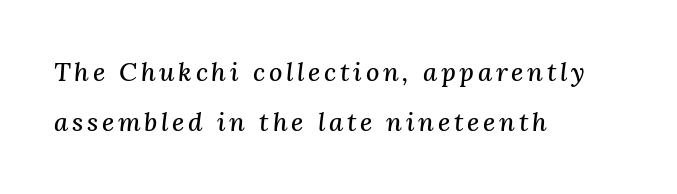
Q: Is the text italic (slanted)? A: Yes, it leans right by about 3 degrees.
Q: Is the text underlined? A: No.
Q: How is the paragraph aligned? A: Left-aligned.
Q: Is the spacing between lines tight, normal or loose? A: Loose.
